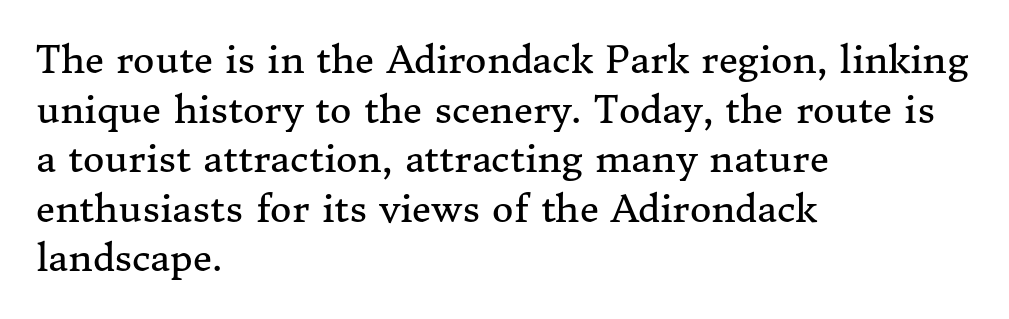
Q: Is the text bold? A: No.
Q: Is the text italic (slanted)? A: No, it is upright.
Q: Is the typeface a serif or a sans-serif typeface? A: Serif.
Q: Is the text underlined? A: No.
Q: How is the paragraph aligned? A: Left-aligned.
Q: Is the spacing between letters normal or unusually wide? A: Normal.
Q: Is the spacing between lines tight, normal or loose? A: Normal.
Q: Width (condensed, normal, or wide)? A: Normal.
Q: Stroke contrast? A: Medium.
Q: x-height? A: Medium.
Q: Monospaced? A: No.
